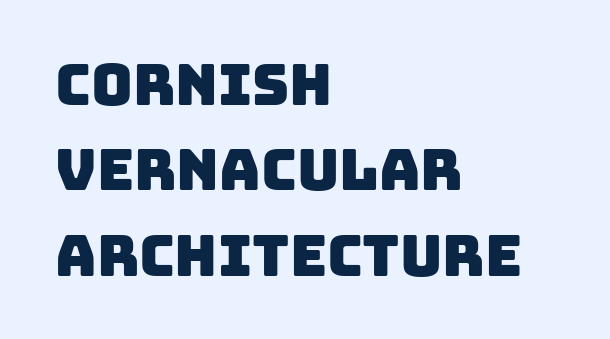
The image shows 57 px sans-serif type; set left-aligned, normal line spacing (1.5x), normal letter spacing, not underlined; low stroke contrast and a large x-height.
